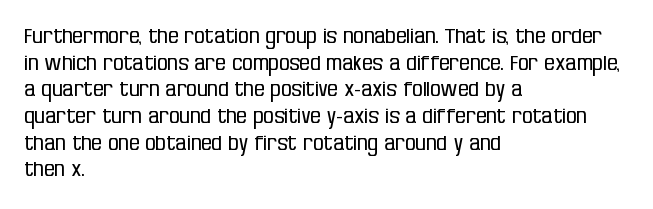
The image shows 21 px text type, upright; set left-aligned, normal line spacing (1.27x), normal letter spacing, not underlined.
